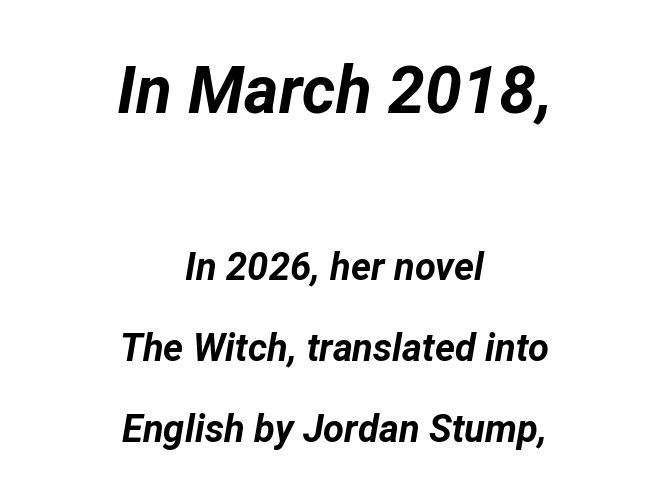
Here the designer chose a conventional face with non-uniform glyph widths. The rendering keeps characters at their native spacing. The rendering uses a large line-height, opening up the rows. The lines are quadded center. Descender tails drop into unmarked territory. Characters are canted at an angle relative to the baseline's perpendicular.
